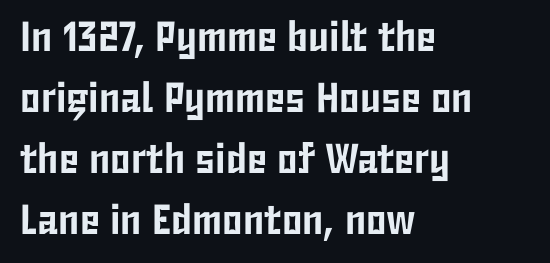
The image shows 42 px condensed sans-serif type, upright; set left-aligned, normal line spacing (1.45x), normal letter spacing, not underlined; low stroke contrast and a medium x-height.
